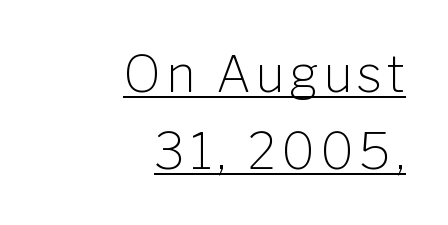
{"serif": "no", "italic": "no", "bold": "no", "weight": "light", "width": "normal", "stroke_contrast": "low", "x_height": "medium", "monospaced": "no", "underline": "yes", "align": "right", "line_spacing": "normal", "line_spacing_ratio": 1.54, "glyph_px": 50}
